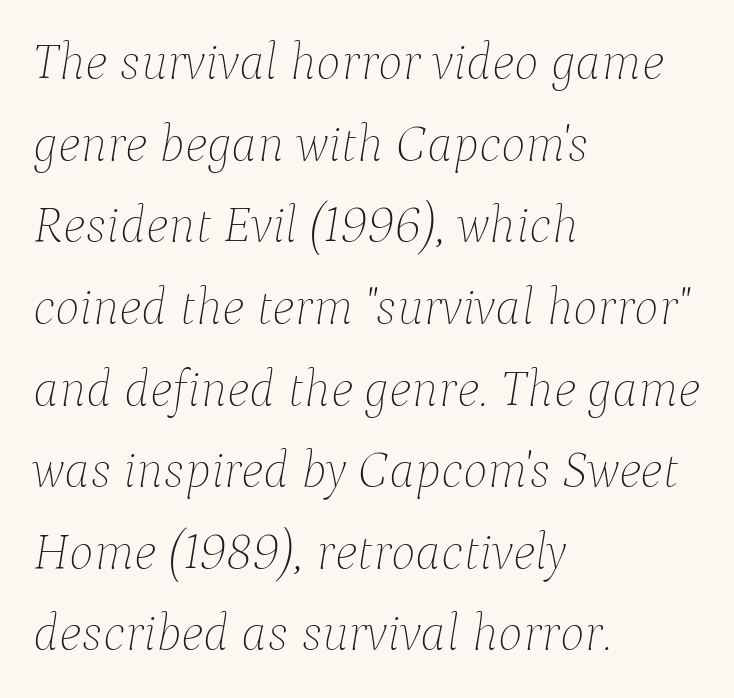
These lines are rendered in a variable-pitch font. Default kerning and tracking; the words read as compact shapes. The vertical gap from one line to the next is medium. In terms of posture, this sample is oblique. The space beneath each line is pristine and unruled. If you drew a ruler down the left edge, every line would touch it.
